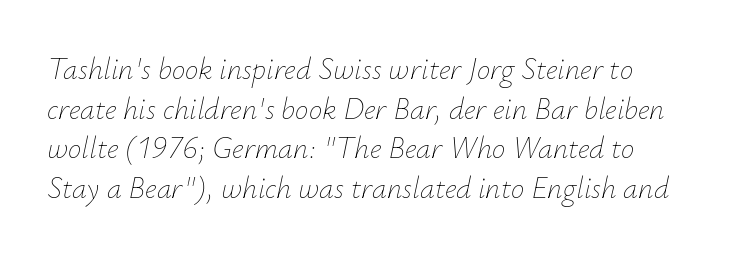
Q: Is the text bold? A: No.
Q: Is the text italic (slanted)? A: Yes, it leans right by about 12 degrees.
Q: Is the text underlined? A: No.
Q: Is the spacing between letters normal or unusually wide? A: Normal.
Q: Is the spacing between lines tight, normal or loose? A: Normal.
Q: Width (condensed, normal, or wide)? A: Normal.
Q: Stroke contrast? A: Low.
Q: x-height? A: Small.
Q: Monospaced? A: No.
